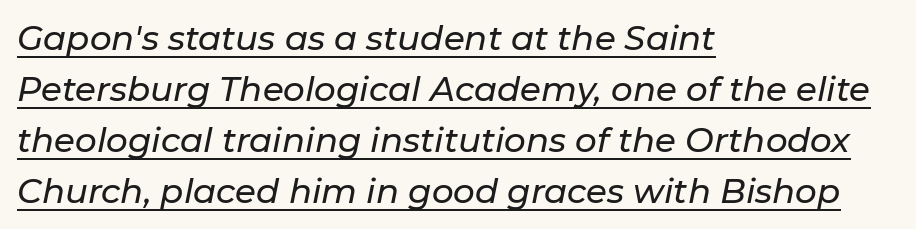
{"italic": "yes", "lean": "right", "slant_degrees": 11, "width": "normal", "stroke_contrast": "low", "x_height": "medium", "monospaced": "no", "underline": "yes", "align": "left", "line_spacing": "normal", "line_spacing_ratio": 1.5, "letter_spacing": "normal", "letter_spacing_em": 0.0, "glyph_px": 34}
